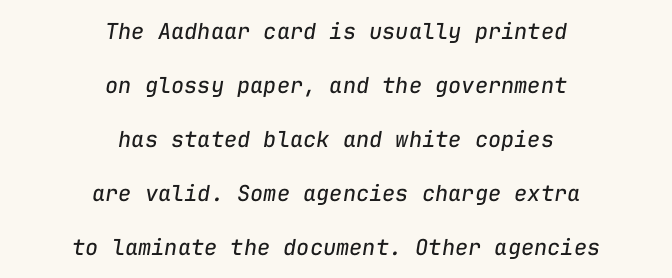
The image shows 22 px text type, italic (leaning right); set centered, loose line spacing (2.45x), normal letter spacing, not underlined.
